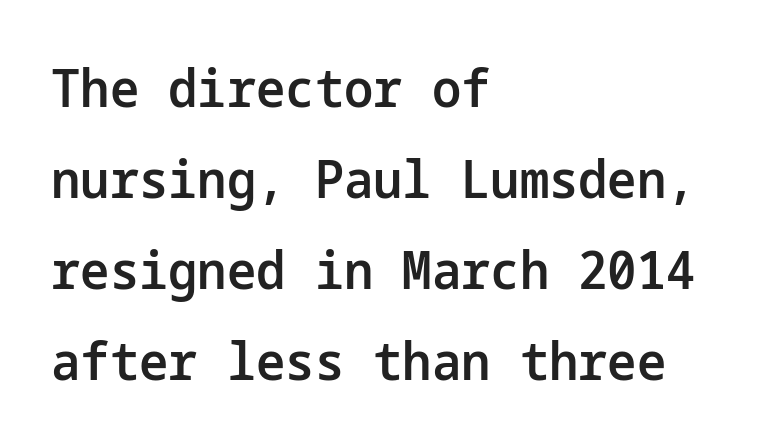
The characters look somewhat weighty, a semibold short of true bold. Visually the block forms a straight wall on the left and a jagged coastline on the right. Descenders hang freely into open space. Designer's note — italics off, roman on.
